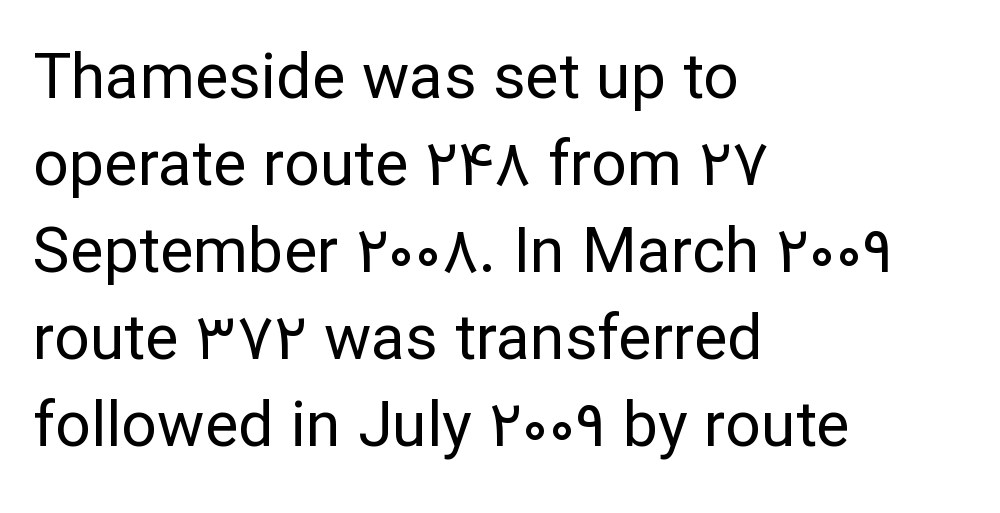
The image shows 63 px regular-weight sans-serif type, upright; set left-aligned, normal line spacing (1.38x), normal letter spacing, not underlined; low stroke contrast and a medium x-height.
